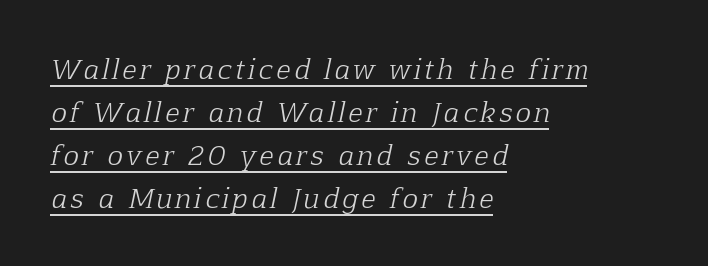
Think standard paragraph weight, or any step lighter than that. Underlined type. This rendering uses left alignment, leaving the right contour irregular. You can tell it's italic because the verticals aren't actually vertical. The lines sit at an ordinary, default distance from one another.
